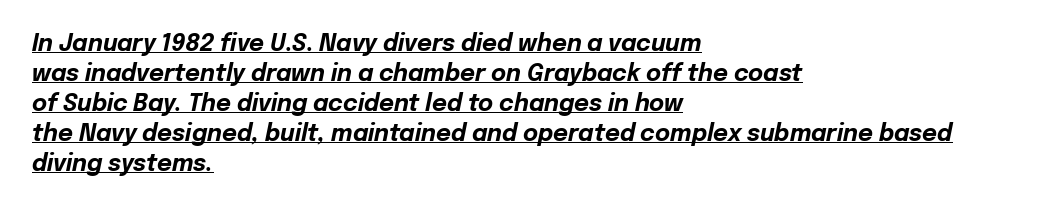
A dark, heavy texture on the line: the type is bold. Casual observation: everything's shoved over to the left. Tracking here is standard; glyphs follow each other at the usual distance. Regular leading.
